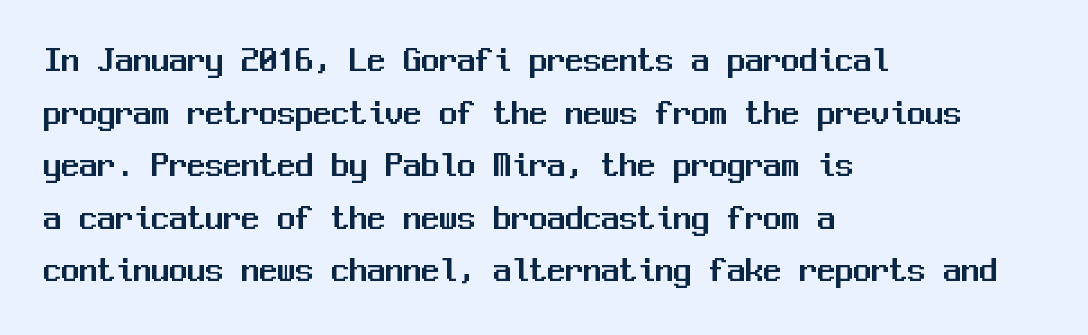
{"serif": "no", "italic": "no", "width": "normal", "stroke_contrast": "medium", "x_height": "medium", "monospaced": "yes", "underline": "no", "align": "left", "line_spacing": "normal", "line_spacing_ratio": 1.46, "letter_spacing": "normal", "letter_spacing_em": 0.0, "glyph_px": 36}
